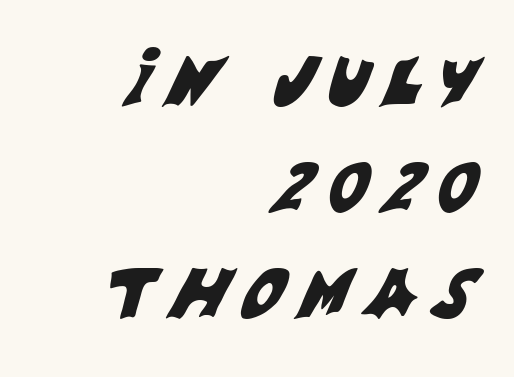
The image shows 68 px sans-serif type; set right-aligned, normal line spacing (1.56x), unusually wide letter spacing (+0.22 em), not underlined; medium stroke contrast and a large x-height.
